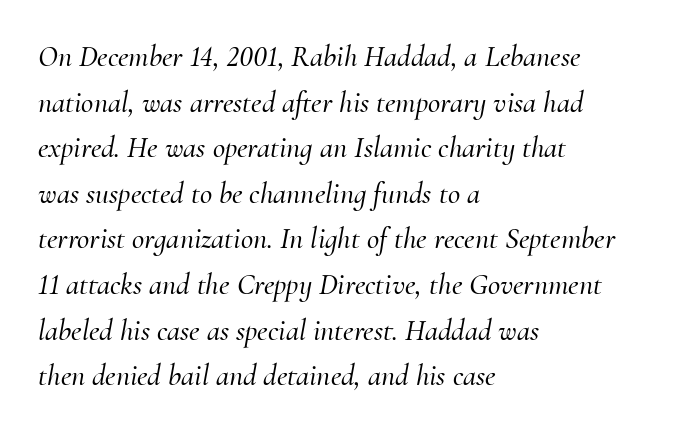
Q: Is the text italic (slanted)? A: Yes, it leans right by about 10 degrees.
Q: Is the typeface a serif or a sans-serif typeface? A: Serif.
Q: Is the text underlined? A: No.
Q: How is the paragraph aligned? A: Left-aligned.
Q: Is the spacing between letters normal or unusually wide? A: Normal.
Q: Is the spacing between lines tight, normal or loose? A: Normal.
Q: Width (condensed, normal, or wide)? A: Normal.
Q: Stroke contrast? A: Medium.
Q: x-height? A: Small.
Q: Monospaced? A: No.
